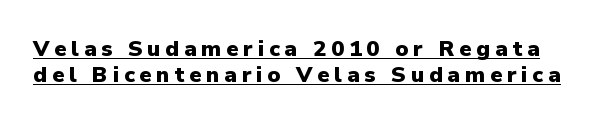
The image shows 22 px bold type, upright; set line spacing 1.19x, unusually wide letter spacing (+0.21 em), underlined.
